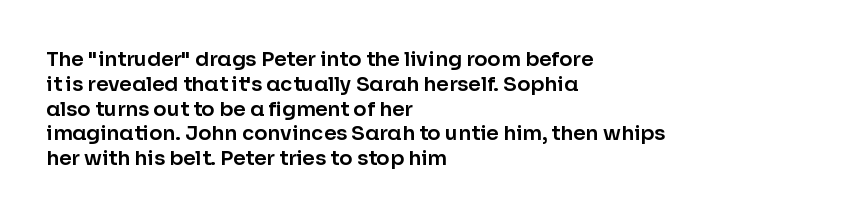
The image shows 20 px text type, upright; set left-aligned, line spacing 1.24x, normal letter spacing, not underlined.
